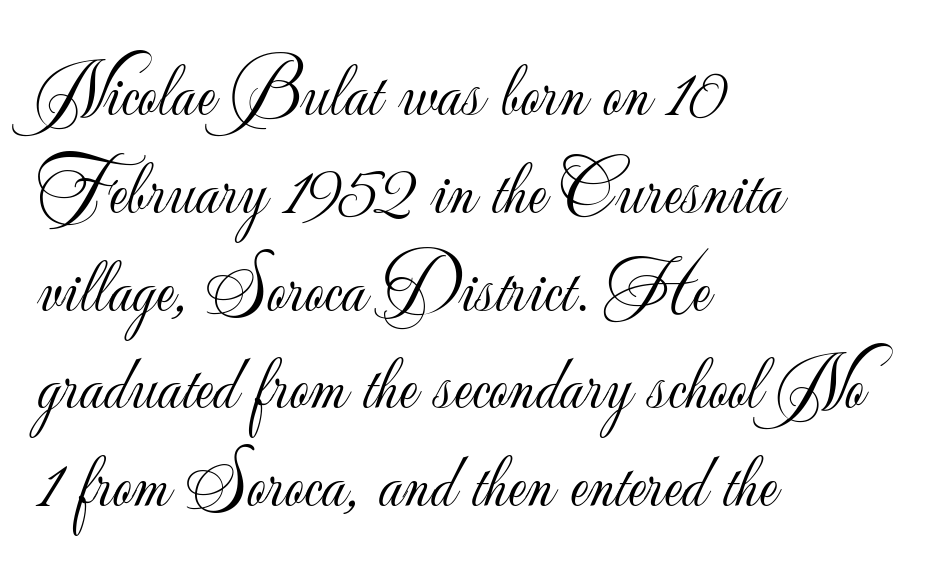
The image shows 77 px light sans-serif type; set left-aligned, normal line spacing (1.27x), normal letter spacing, not underlined; low stroke contrast and a small x-height.
